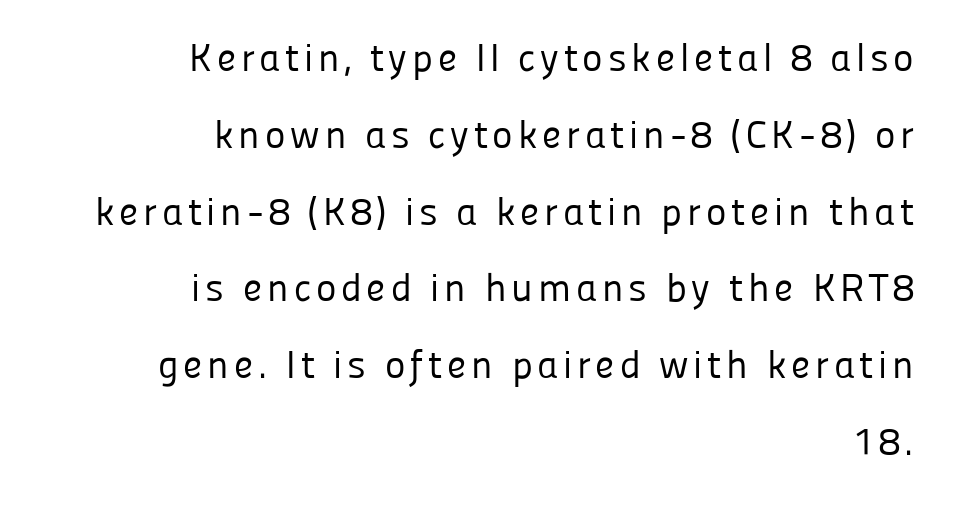
A light-to-regular cut is what we see here. The area under the type is left untouched. Where is the straight margin? On the right. Baseline-to-baseline distance is far greater than the letter height.
